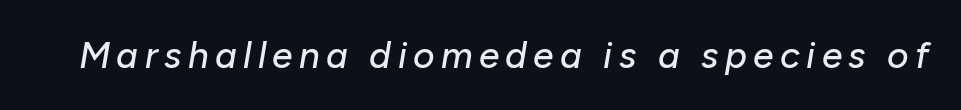
{"italic": "yes", "lean": "right", "slant_degrees": 10, "width": "normal", "stroke_contrast": "low", "x_height": "medium", "monospaced": "no", "underline": "no", "glyph_px": 37}
